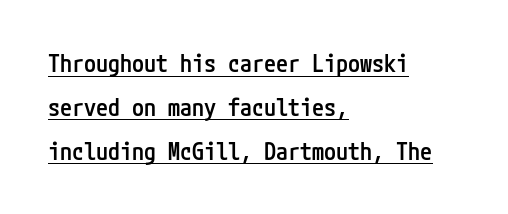
Posture: straight, roman, zero tilt. The gaps between neighbouring characters are ordinary and unremarkable. Firm but not heavy-handed strokes: this text is semibold. Notice how the passage keeps a crisp vertical edge on the left only.
